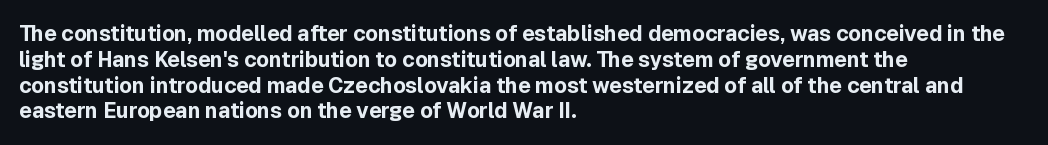
The image shows 21 px bold type, upright; set left-aligned, line spacing 1.23x, normal letter spacing, not underlined.
